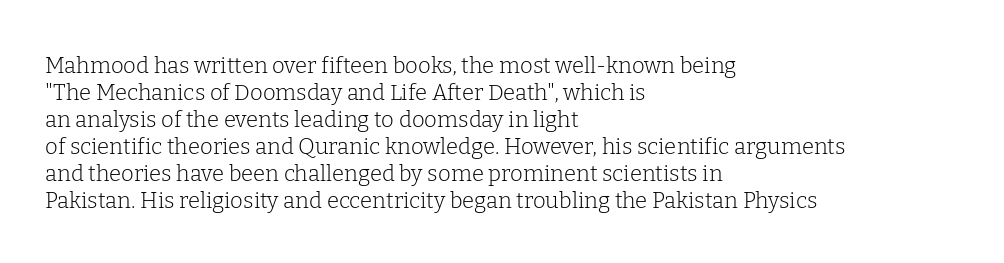
Q: Is the text bold? A: No.
Q: Is the text italic (slanted)? A: No, it is upright.
Q: Is the text underlined? A: No.
Q: How is the paragraph aligned? A: Left-aligned.
Q: Is the spacing between letters normal or unusually wide? A: Normal.
